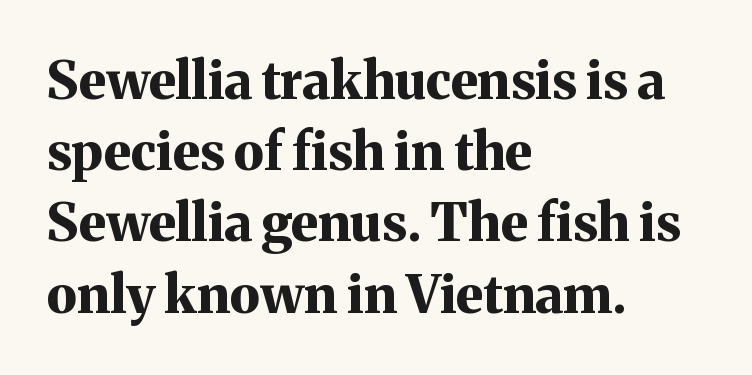
Q: Is the text bold? A: Yes.
Q: Is the text italic (slanted)? A: No, it is upright.
Q: Is the typeface a serif or a sans-serif typeface? A: Serif.
Q: Is the text underlined? A: No.
Q: How is the paragraph aligned? A: Left-aligned.
Q: Is the spacing between letters normal or unusually wide? A: Normal.
Q: Is the spacing between lines tight, normal or loose? A: Normal.
Q: Width (condensed, normal, or wide)? A: Normal.
Q: Stroke contrast? A: Medium.
Q: x-height? A: Medium.
Q: Monospaced? A: No.
